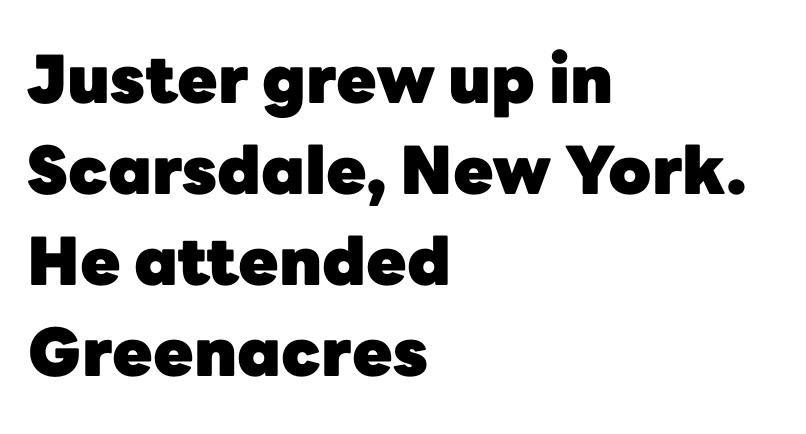
Honestly, there is no underline to notice here at all. Do the characters align in a grid? No, the font is proportional. Glyph-to-glyph distance matches everyday printed text. Quick note: not italic, upright. Grotesque or geometric, the face here clearly has no serifs.
